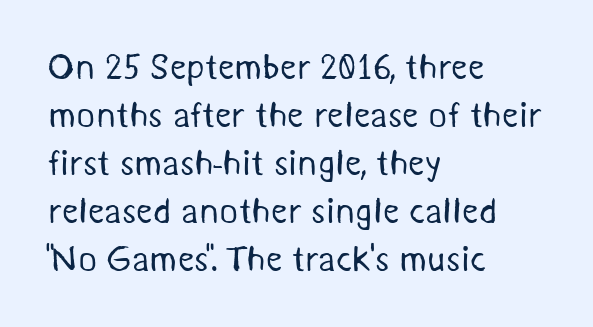
The image shows 36 px regular-weight sans-serif type; set left-aligned, normal line spacing (1.33x), normal letter spacing, not underlined; medium stroke contrast and a medium x-height.
